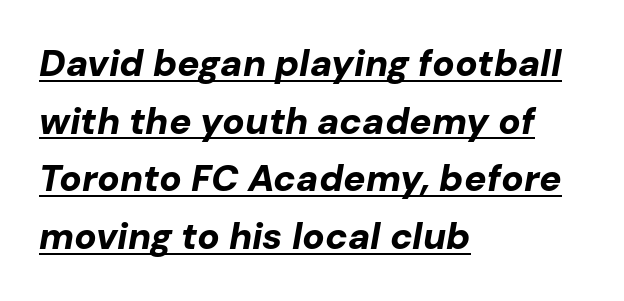
Q: Is the text bold? A: Yes.
Q: Is the text italic (slanted)? A: Yes, it leans right by about 10 degrees.
Q: Is the text underlined? A: Yes.
Q: How is the paragraph aligned? A: Left-aligned.
Q: Is the spacing between letters normal or unusually wide? A: Normal.
Q: Is the spacing between lines tight, normal or loose? A: Normal.
Q: Width (condensed, normal, or wide)? A: Normal.
Q: Stroke contrast? A: Low.
Q: x-height? A: Medium.
Q: Monospaced? A: No.
